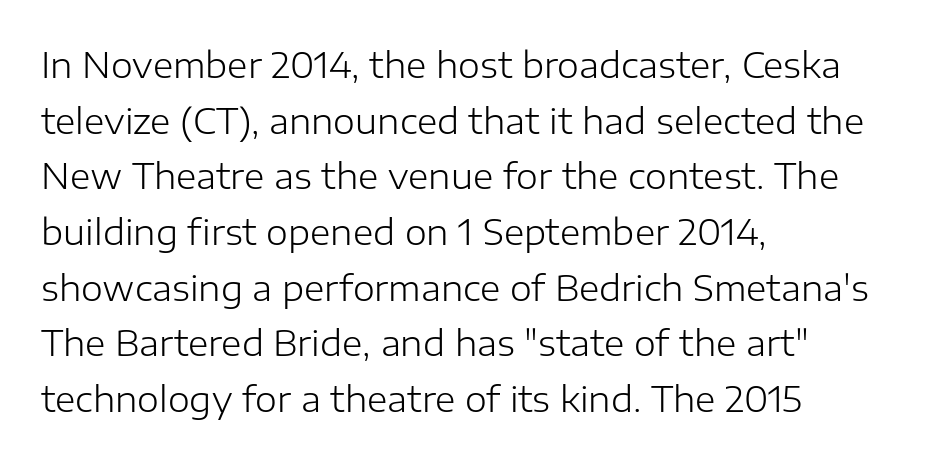
Check under the words: just untouched page. Stroke terminals: plain, sans-serif. Characters follow at the spacing the type designer built in. Stems here are at most as thick as an everyday book face.
